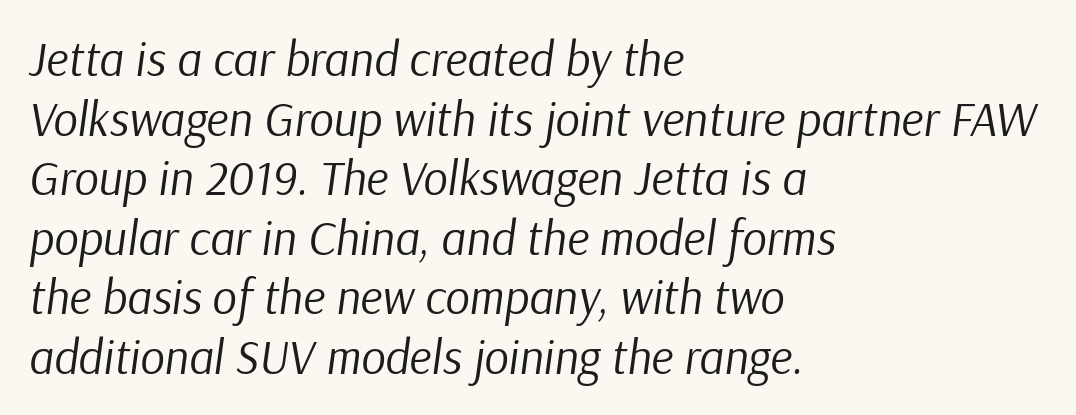
Q: Is the text bold? A: No.
Q: Is the text italic (slanted)? A: Yes, it leans right by about 9 degrees.
Q: Is the text underlined? A: No.
Q: How is the paragraph aligned? A: Left-aligned.
Q: Is the spacing between letters normal or unusually wide? A: Normal.
Q: Width (condensed, normal, or wide)? A: Normal.
Q: Stroke contrast? A: Low.
Q: x-height? A: Medium.
Q: Monospaced? A: No.
